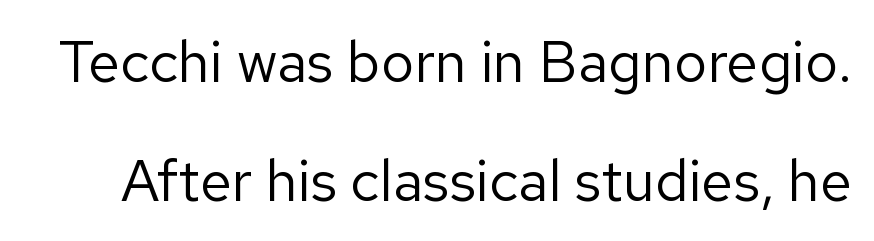
{"serif": "no", "italic": "no", "bold": "no", "weight": "regular", "width": "normal", "stroke_contrast": "low", "x_height": "medium", "monospaced": "no", "underline": "no", "line_spacing": "loose", "line_spacing_ratio": 2.05, "letter_spacing": "normal", "letter_spacing_em": 0.0, "glyph_px": 58}
